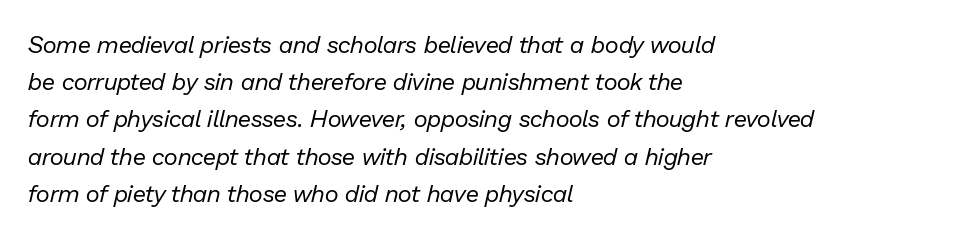
Q: Is the text bold? A: No.
Q: Is the text italic (slanted)? A: Yes, it leans right by about 13 degrees.
Q: Is the text underlined? A: No.
Q: How is the paragraph aligned? A: Left-aligned.
Q: Is the spacing between letters normal or unusually wide? A: Normal.
Q: Is the spacing between lines tight, normal or loose? A: Normal.
